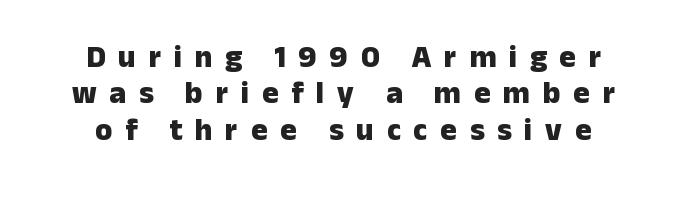
Q: Is the text bold? A: Yes.
Q: Is the text italic (slanted)? A: No, it is upright.
Q: Is the typeface a serif or a sans-serif typeface? A: Sans-serif.
Q: Is the text underlined? A: No.
Q: How is the paragraph aligned? A: Centered.
Q: Is the spacing between letters normal or unusually wide? A: Unusually wide.
Q: Width (condensed, normal, or wide)? A: Normal.
Q: Stroke contrast? A: Low.
Q: x-height? A: Medium.
Q: Monospaced? A: No.
